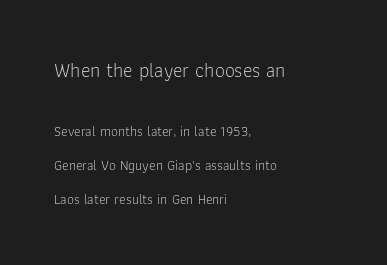
The image shows 20 px text type, upright; set left-aligned, loose line spacing (2.43x), normal letter spacing, not underlined; the first (top) block is 1.43x larger.
